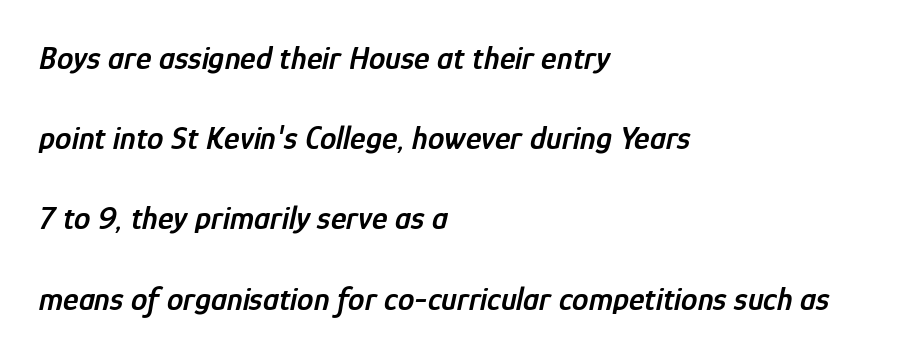
Look at the stroke-to-counter ratio: somewhat heavy, a semibold. Notice how the stems are inclined rather than vertical — that's the hallmark of italics. The setting favours the left margin, as ordinary paragraphs usually do. Students, note that the glyphs here touch the page at normal intervals. The words here are not underlined. Each letter keeps its own natural width here, so spacing adapts to shape.
